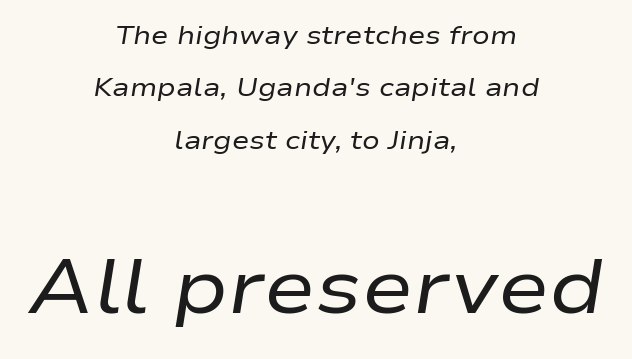
Q: Is the text bold? A: No.
Q: Is the text italic (slanted)? A: Yes, it leans right by about 9 degrees.
Q: Is the text underlined? A: No.
Q: How is the paragraph aligned? A: Centered.
Q: Is the spacing between letters normal or unusually wide? A: Normal.
Q: Is the spacing between lines tight, normal or loose? A: Loose.
Q: Which block of text is set in a larger size, the first (top) or the second (bottom)? A: The second (bottom) one.
Q: Width (condensed, normal, or wide)? A: Wide.
Q: Stroke contrast? A: Low.
Q: x-height? A: Medium.
Q: Monospaced? A: No.
